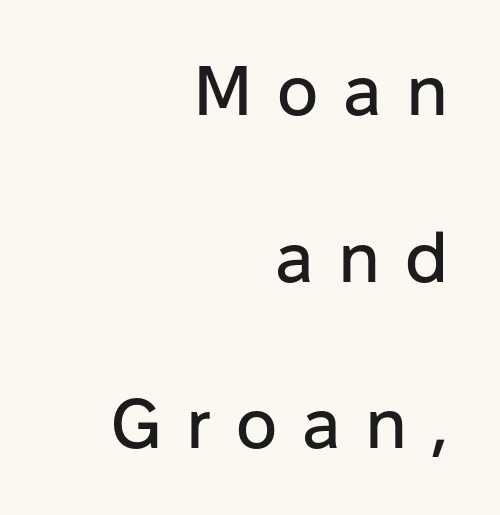
Does the copy run flush right? Yes — the right margin is perfectly even. There is plenty of visible air inserted between adjacent glyphs. The strip under each line holds only bare page. You could fit nearly another row in the gap between these rows.
